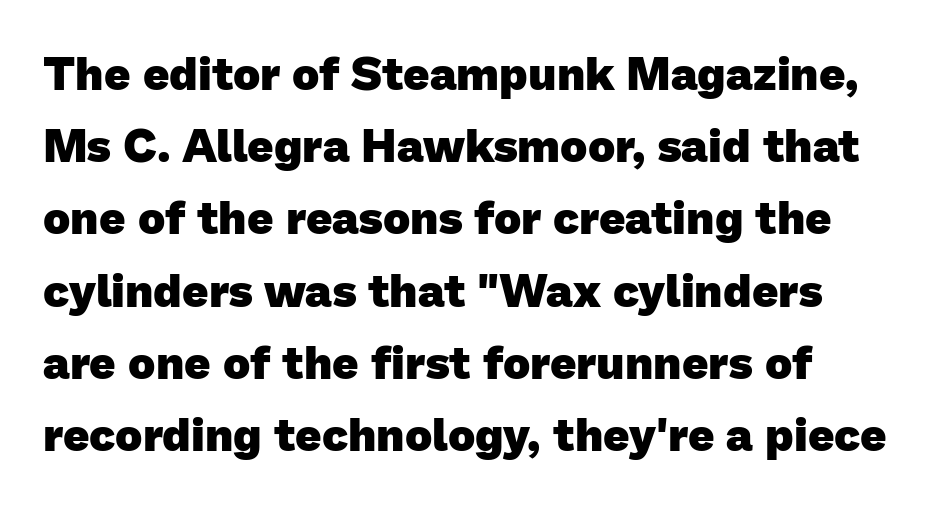
The setting favours the left margin, as ordinary paragraphs usually do. Any mark beneath the type? The region is blank. These lines are rendered in a variable-pitch font. The block of text has a typical density, with ordinary space between rows.
